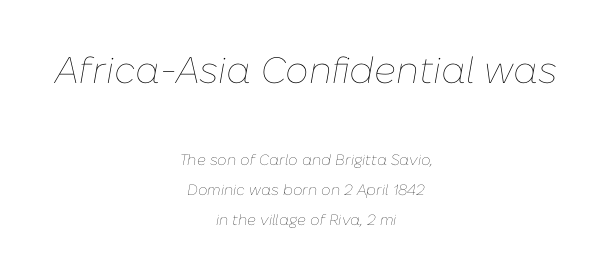
The tracking reads as untouched default to a designer's eye. This block would shrink considerably if given ordinary leading; it's expanded now. Caption: upper text group enlarged, lower text group reduced. The letters look calm and open, with moderate or lighter stems.
